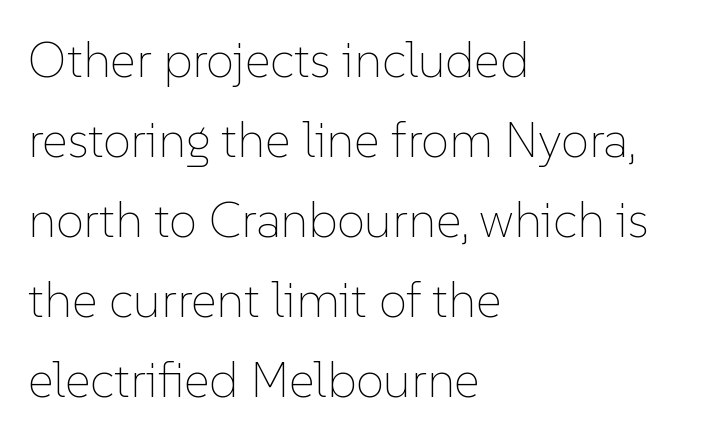
The image shows 50 px thin type, upright; set left-aligned, normal line spacing (1.6x), normal letter spacing, not underlined; low stroke contrast and a medium x-height.
